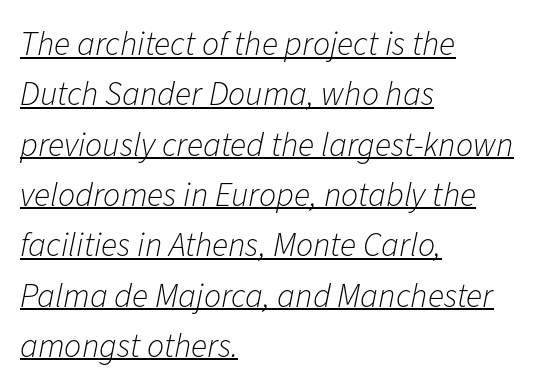
The image shows 34 px light type, italic (leaning right); set left-aligned, normal line spacing (1.48x), normal letter spacing, underlined; low stroke contrast and a medium x-height.
